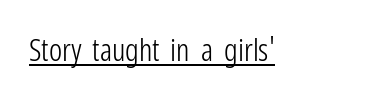
The letterforms sit shoulder to shoulder at normal distance. I'd call this a sans setting — the letters go barefoot. Every stem runs plumb, perpendicular to the baseline. Vertical stems look standard width or narrower in stroke. The glyphs are accompanied by a horizontal stroke just below them. This sample has the flowing, uneven cadence of proportional lettering.
